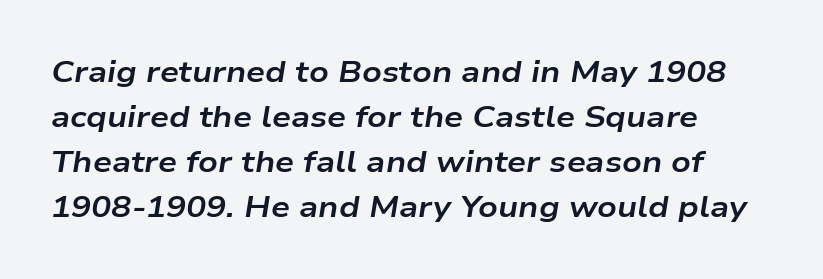
The image shows 30 px bold, wide type, italic (leaning right); set left-aligned, normal line spacing (1.5x), normal letter spacing, not underlined; low stroke contrast and a medium x-height.
